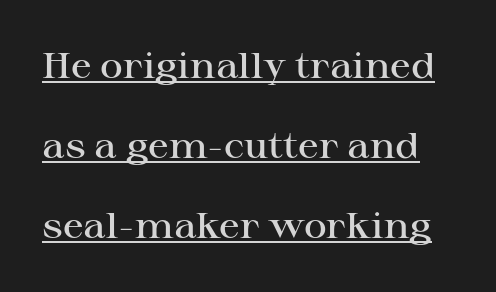
The image shows 35 px semibold, wide serif type, upright; set loose line spacing (2.28x), normal letter spacing, underlined; high stroke contrast and a medium x-height.
